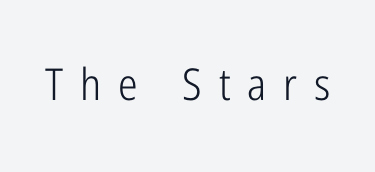
{"serif": "no", "italic": "no", "bold": "no", "weight": "light", "width": "condensed", "stroke_contrast": "low", "x_height": "medium", "monospaced": "no", "underline": "no", "letter_spacing": "wide", "letter_spacing_em": 0.38, "glyph_px": 44}
